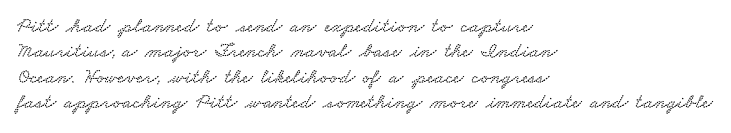
{"underline": "no", "align": "left", "line_spacing_ratio": 1.21, "letter_spacing": "normal", "letter_spacing_em": 0.0, "glyph_px": 21}
